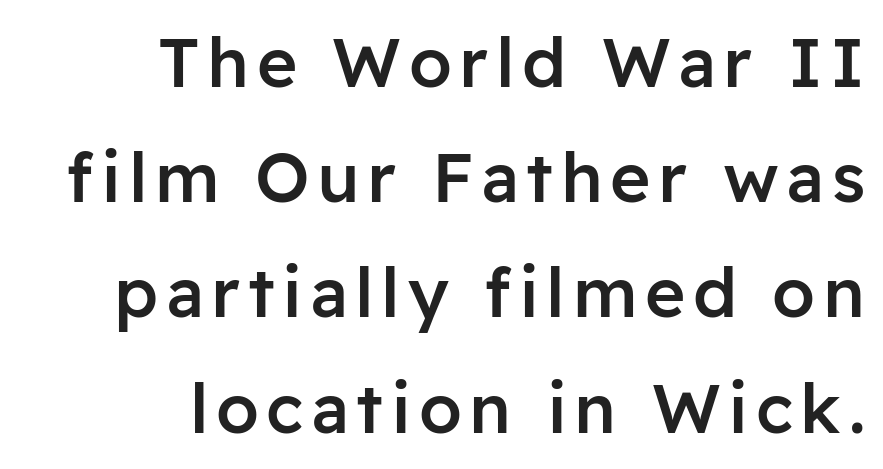
Line endings align vertically; line beginnings do not. Looks like regular typesetting: each glyph gets only the width it needs. The letters carry no serifs — their stems end cleanly without finishing strokes. Ascenders rise straight up at ninety degrees. Line spacing here is normal. What weight is shown? A semibold, between regular and bold.
